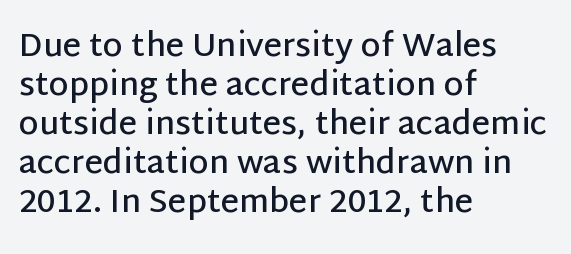
{"serif": "no", "italic": "no", "bold": "semi", "weight": "semibold", "width": "normal", "stroke_contrast": "low", "x_height": "large", "monospaced": "no", "underline": "no", "align": "left", "line_spacing_ratio": 1.22, "letter_spacing": "normal", "letter_spacing_em": 0.0, "glyph_px": 32}
